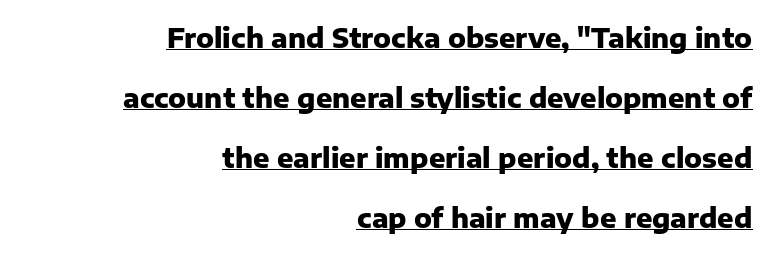
The image shows 27 px bold type, upright; set right-aligned, loose line spacing (2.22x), normal letter spacing, underlined.
